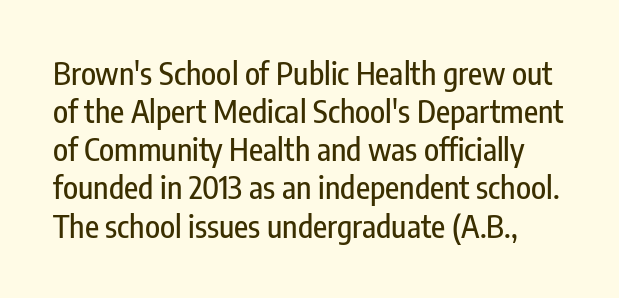
The image shows 31 px condensed sans-serif type, upright; set line spacing 1.23x, normal letter spacing, not underlined; low stroke contrast and a medium x-height.
